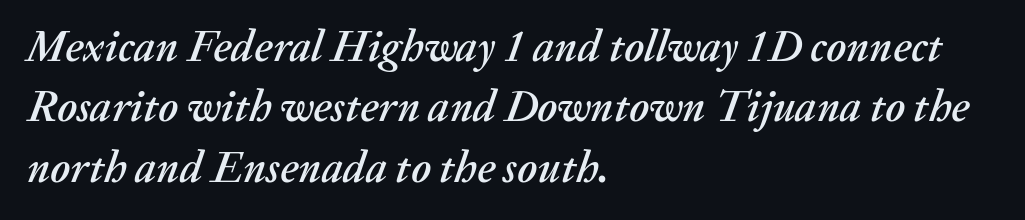
{"italic": "yes", "lean": "right", "slant_degrees": 20, "width": "normal", "stroke_contrast": "medium", "x_height": "medium", "monospaced": "no", "underline": "no", "align": "left", "line_spacing": "normal", "line_spacing_ratio": 1.37, "letter_spacing": "normal", "letter_spacing_em": 0.0, "glyph_px": 44}
